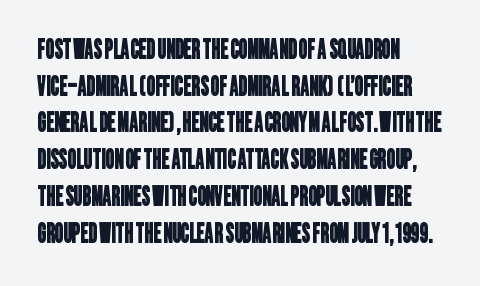
The image shows 27 px text type; set left-aligned, normal line spacing (1.36x), normal letter spacing, not underlined.
